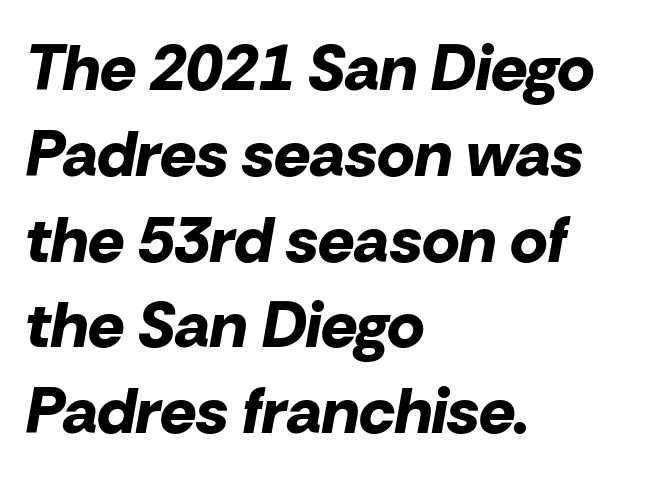
{"italic": "yes", "lean": "right", "slant_degrees": 10, "bold": "yes", "weight": "bold", "width": "normal", "stroke_contrast": "low", "x_height": "medium", "monospaced": "no", "underline": "no", "align": "left", "line_spacing": "normal", "line_spacing_ratio": 1.34, "letter_spacing": "normal", "letter_spacing_em": 0.0, "glyph_px": 64}
